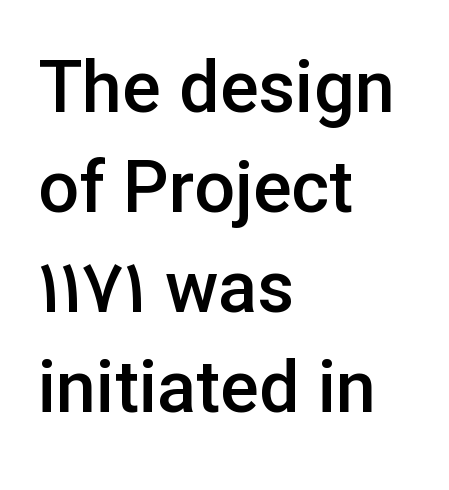
{"serif": "no", "italic": "no", "bold": "semi", "weight": "semibold", "width": "normal", "stroke_contrast": "low", "x_height": "medium", "monospaced": "no", "underline": "no", "align": "left", "line_spacing": "normal", "line_spacing_ratio": 1.39, "letter_spacing": "normal", "letter_spacing_em": 0.0, "glyph_px": 72}
